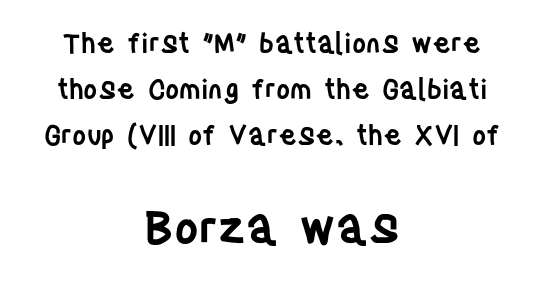
{"serif": "no", "italic": "no", "bold": "semi", "weight": "semibold", "width": "condensed", "stroke_contrast": "low", "x_height": "large", "monospaced": "no", "underline": "no", "align": "center", "line_spacing": "normal", "line_spacing_ratio": 1.7, "letter_spacing": "normal", "letter_spacing_em": 0.0, "larger_block": "second", "size_ratio": 1.74, "glyph_px": 47}
